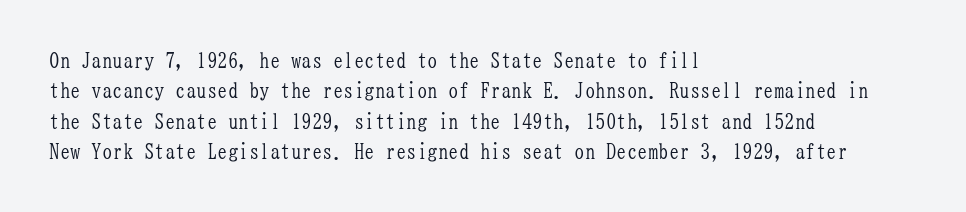
The image shows 21 px text type, upright; set left-aligned, normal line spacing (1.45x), normal letter spacing, not underlined.
